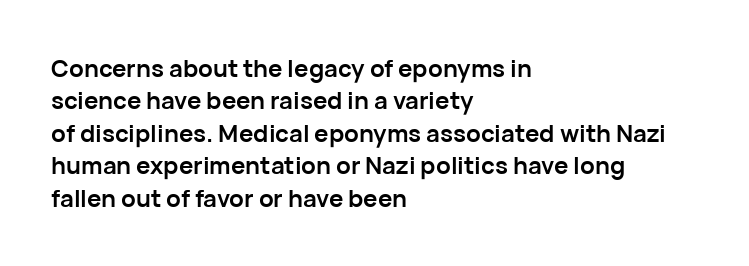
{"italic": "no", "bold": "yes", "underline": "no", "align": "left", "line_spacing": "normal", "line_spacing_ratio": 1.35, "letter_spacing": "normal", "letter_spacing_em": 0.0, "glyph_px": 24}
